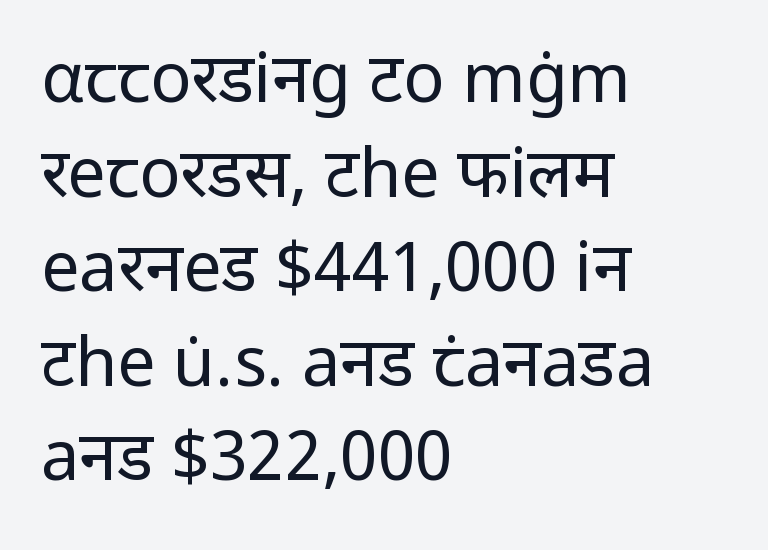
Rule under the text: the space is simply empty. A student would call this left alignment; a typographer would say flush left, rag right. Compared with typical paragraphs, the rows here are spaced about the same. Observe the ordinary spacing: letters are neighbours, not strangers.
